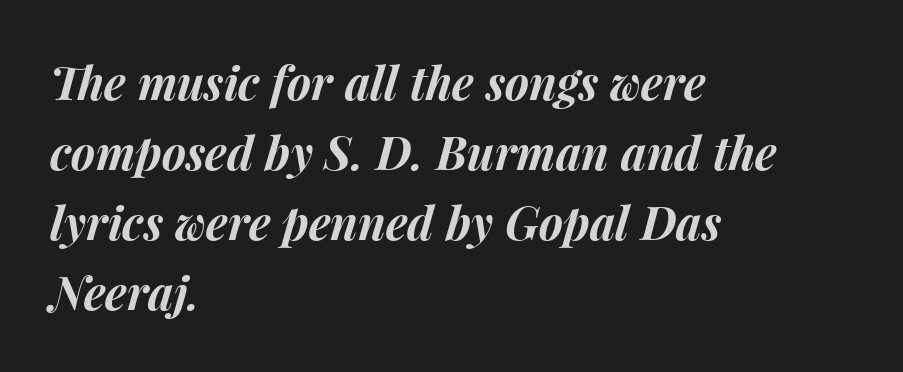
Q: Is the text bold? A: Yes.
Q: Is the text italic (slanted)? A: Yes, it leans right by about 15 degrees.
Q: Is the text underlined? A: No.
Q: How is the paragraph aligned? A: Left-aligned.
Q: Is the spacing between letters normal or unusually wide? A: Normal.
Q: Is the spacing between lines tight, normal or loose? A: Normal.
Q: Width (condensed, normal, or wide)? A: Normal.
Q: Stroke contrast? A: Medium.
Q: x-height? A: Medium.
Q: Monospaced? A: No.
